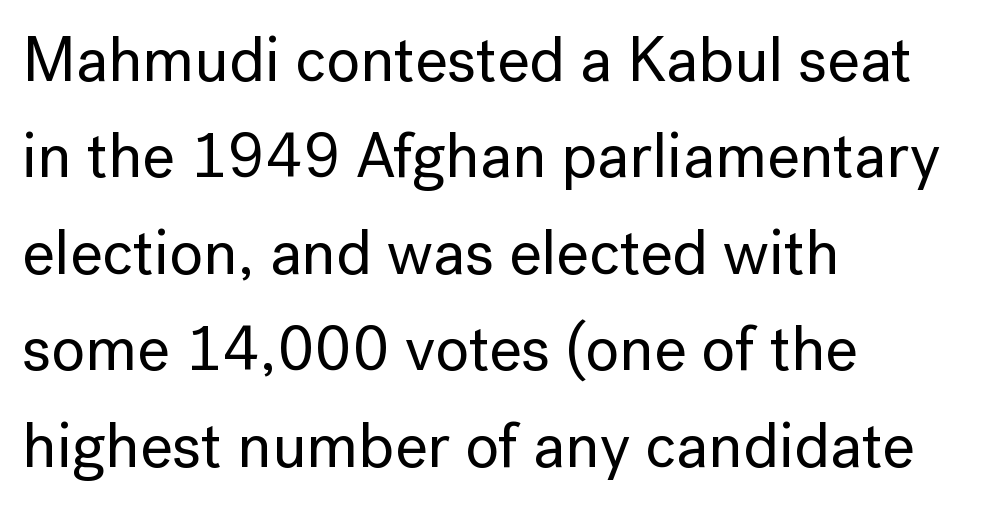
{"serif": "no", "italic": "no", "width": "normal", "stroke_contrast": "low", "x_height": "medium", "monospaced": "no", "underline": "no", "align": "left", "line_spacing": "normal", "line_spacing_ratio": 1.53, "letter_spacing": "normal", "letter_spacing_em": 0.0, "glyph_px": 63}
